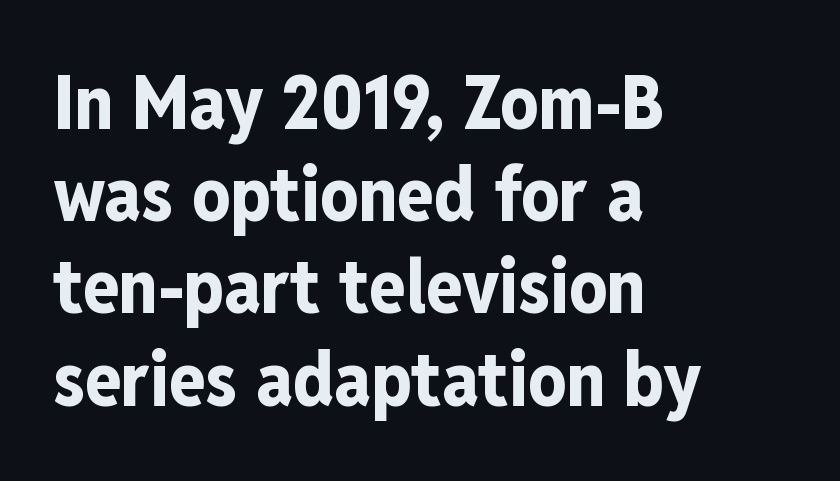
Q: Is the text bold? A: Yes.
Q: Is the text italic (slanted)? A: No, it is upright.
Q: Is the typeface a serif or a sans-serif typeface? A: Sans-serif.
Q: Is the text underlined? A: No.
Q: How is the paragraph aligned? A: Left-aligned.
Q: Is the spacing between letters normal or unusually wide? A: Normal.
Q: Width (condensed, normal, or wide)? A: Condensed.
Q: Stroke contrast? A: Low.
Q: x-height? A: Medium.
Q: Monospaced? A: No.
